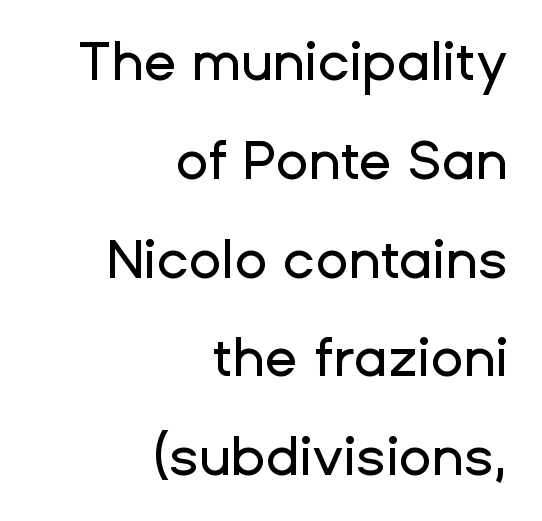
Underlining? Definitely not there. The letters stand upright; this is a roman face. The rendering uses natural spacing where letterforms have individual widths. The passage shown has conventional tracking throughout. Serif or sans? Sans — the stroke terminals are bare.
